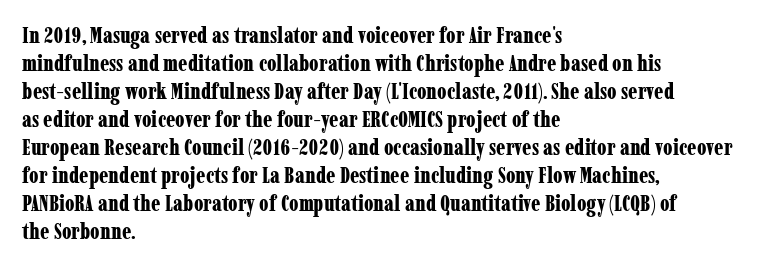
The image shows 22 px bold type, upright; set left-aligned, normal line spacing (1.27x), normal letter spacing, not underlined.
